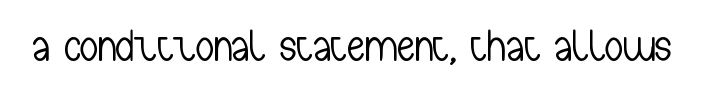
{"serif": "no", "italic": "no", "bold": "no", "weight": "light", "width": "condensed", "stroke_contrast": "low", "x_height": "medium", "monospaced": "no", "underline": "no", "letter_spacing": "normal", "letter_spacing_em": 0.0, "glyph_px": 45}
